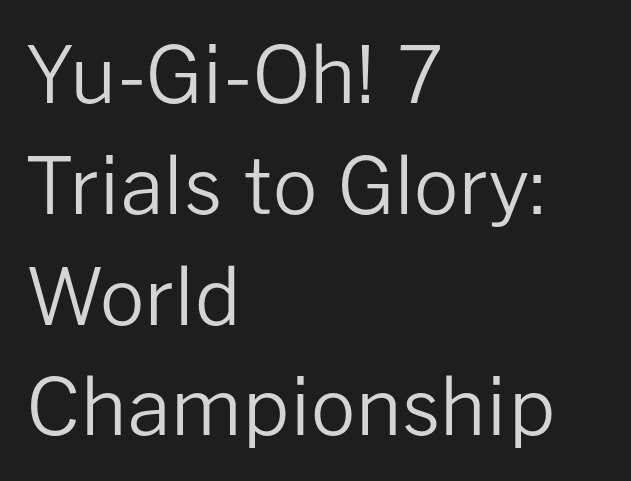
{"serif": "no", "italic": "no", "bold": "no", "weight": "regular", "width": "normal", "stroke_contrast": "low", "x_height": "medium", "monospaced": "no", "underline": "no", "align": "left", "line_spacing": "normal", "line_spacing_ratio": 1.42, "letter_spacing": "normal", "letter_spacing_em": 0.0, "glyph_px": 78}
